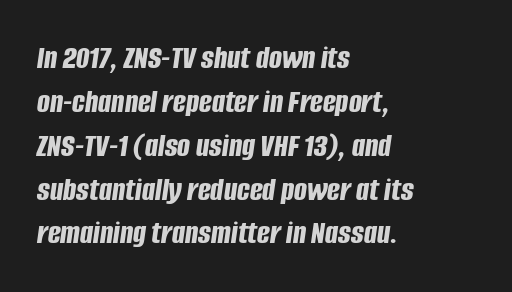
Q: Is the text bold? A: Yes.
Q: Is the text italic (slanted)? A: Yes, it leans right by about 8 degrees.
Q: Is the text underlined? A: No.
Q: How is the paragraph aligned? A: Left-aligned.
Q: Is the spacing between letters normal or unusually wide? A: Normal.
Q: Is the spacing between lines tight, normal or loose? A: Normal.
Q: Width (condensed, normal, or wide)? A: Condensed.
Q: Stroke contrast? A: Low.
Q: x-height? A: Large.
Q: Monospaced? A: No.
